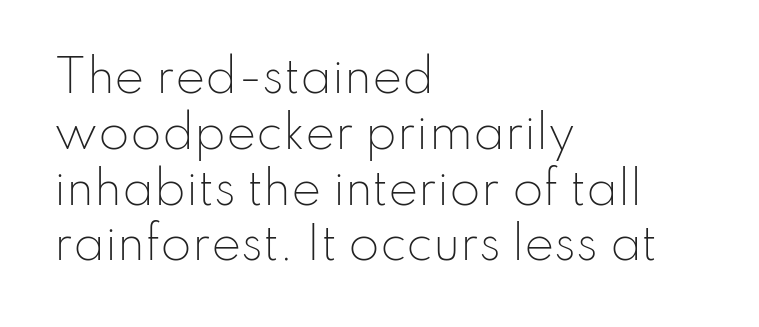
Q: Is the text bold? A: No.
Q: Is the text italic (slanted)? A: No, it is upright.
Q: Is the typeface a serif or a sans-serif typeface? A: Sans-serif.
Q: Is the text underlined? A: No.
Q: How is the paragraph aligned? A: Left-aligned.
Q: Is the spacing between letters normal or unusually wide? A: Normal.
Q: Width (condensed, normal, or wide)? A: Normal.
Q: Stroke contrast? A: Low.
Q: x-height? A: Small.
Q: Monospaced? A: No.
